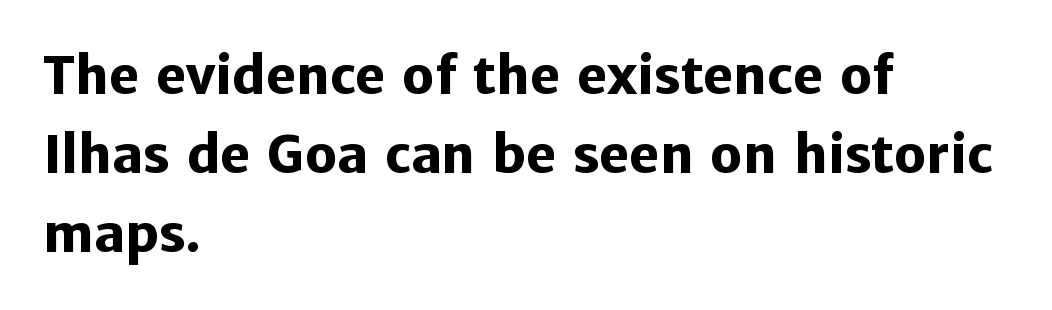
The image shows 51 px heavy sans-serif type, upright; set left-aligned, normal line spacing (1.55x), normal letter spacing, not underlined; low stroke contrast and a medium x-height.
